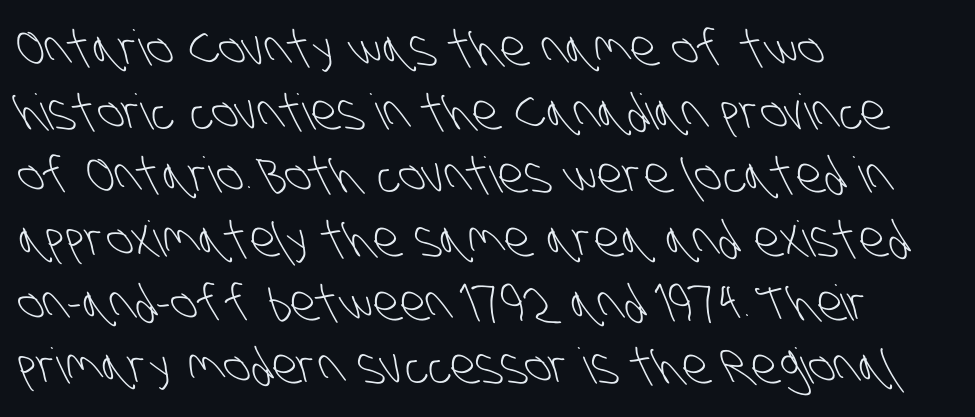
Q: Is the text bold? A: No.
Q: Is the typeface a serif or a sans-serif typeface? A: Sans-serif.
Q: Is the text underlined? A: No.
Q: How is the paragraph aligned? A: Left-aligned.
Q: Is the spacing between letters normal or unusually wide? A: Normal.
Q: Is the spacing between lines tight, normal or loose? A: Normal.
Q: Width (condensed, normal, or wide)? A: Condensed.
Q: Stroke contrast? A: Low.
Q: x-height? A: Large.
Q: Monospaced? A: No.
